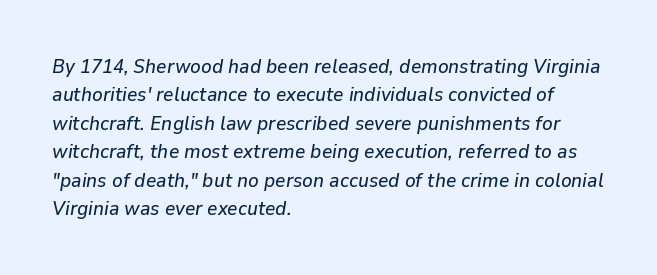
Decoration check: the copy has no underline. The type is set solid horizontally, with unmodified tracking. Horizontal bands of white between lines are of average thickness. Quick note: italic.
